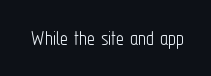
{"italic": "no", "bold": "no", "underline": "no", "letter_spacing": "normal", "letter_spacing_em": 0.0, "glyph_px": 22}
